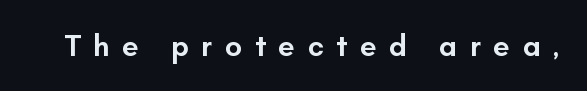
A bare baseline throughout the passage. This rendering widens character spacing well past its baseline value. Does the lettering tilt? It doesn't — this is upright. Observe the absence of serifs on each vertical stroke in this sample.
